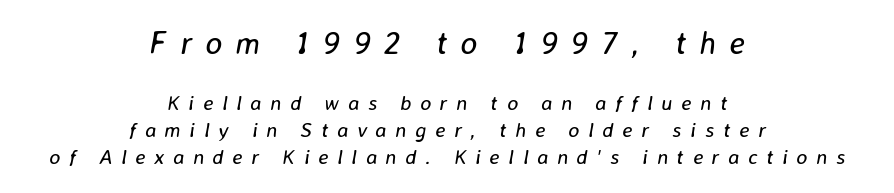
Q: Is the text bold? A: No.
Q: Is the text italic (slanted)? A: Yes, it leans right by about 8 degrees.
Q: Is the text underlined? A: No.
Q: How is the paragraph aligned? A: Centered.
Q: Is the spacing between letters normal or unusually wide? A: Unusually wide.
Q: Is the spacing between lines tight, normal or loose? A: Normal.
Q: Which block of text is set in a larger size, the first (top) or the second (bottom)? A: The first (top) one.
Q: Width (condensed, normal, or wide)? A: Normal.
Q: Stroke contrast? A: Low.
Q: x-height? A: Medium.
Q: Monospaced? A: No.
